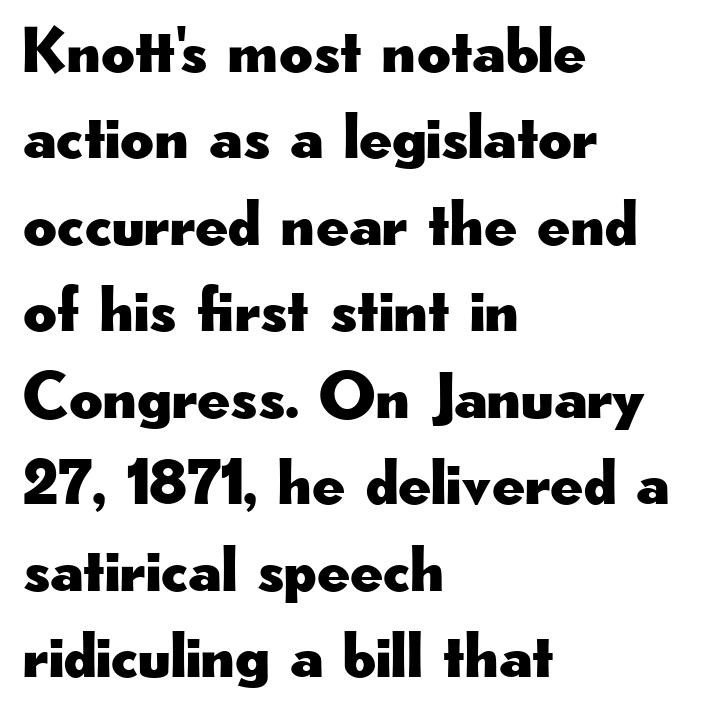
No word sits above an underline. The rendering uses natural spacing where letterforms have individual widths. In terms of leading, this rendering sits right in the middle. The gaps between neighbouring characters are ordinary and unremarkable. This rendering uses left alignment, leaving the right contour irregular.
